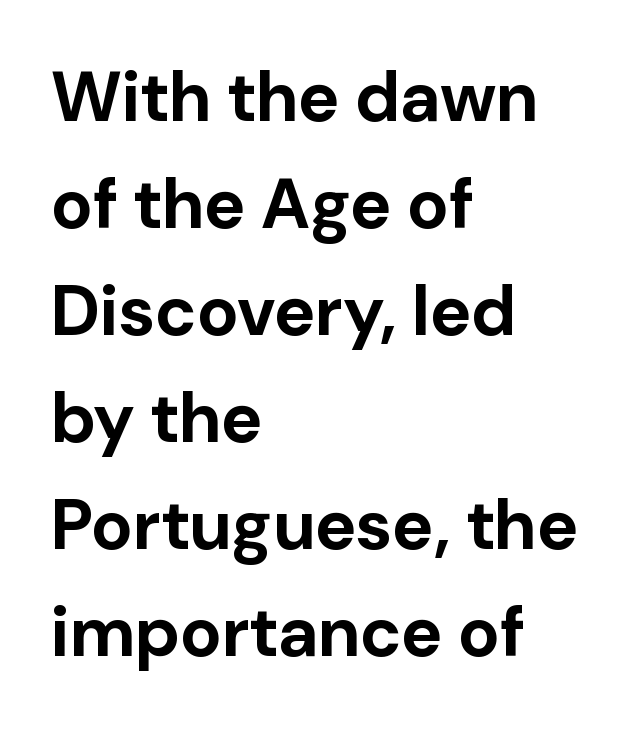
{"serif": "no", "italic": "no", "bold": "yes", "weight": "bold", "width": "normal", "stroke_contrast": "low", "x_height": "medium", "monospaced": "no", "underline": "no", "align": "left", "line_spacing": "normal", "line_spacing_ratio": 1.53, "letter_spacing": "normal", "letter_spacing_em": 0.0, "glyph_px": 70}
